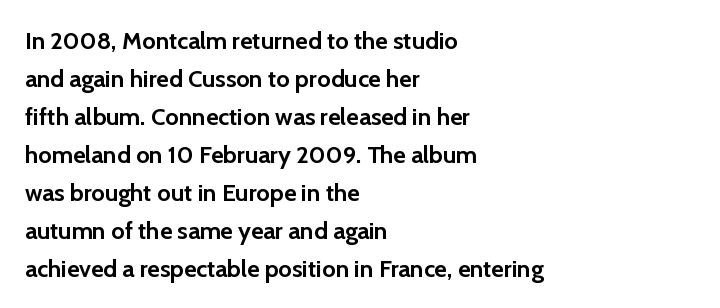
{"italic": "no", "bold": "yes", "underline": "no", "align": "left", "line_spacing": "normal", "line_spacing_ratio": 1.58, "letter_spacing": "normal", "letter_spacing_em": 0.0, "glyph_px": 24}
